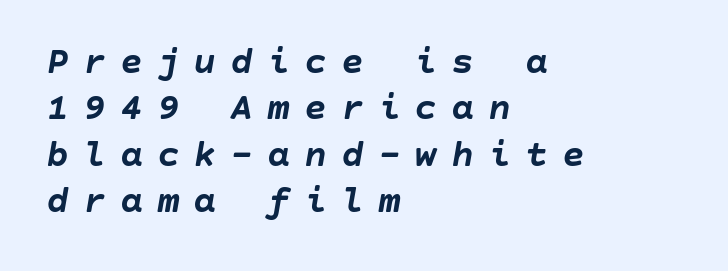
Compared with ordinary roman type, these characters are visibly tilted. The tracking reads as deliberately expanded to a designer's eye. Which margin do the lines hug? The left one — the right edge is uneven. Heft: maximum for text — a bold. Words float on clear page, feet unadorned.
